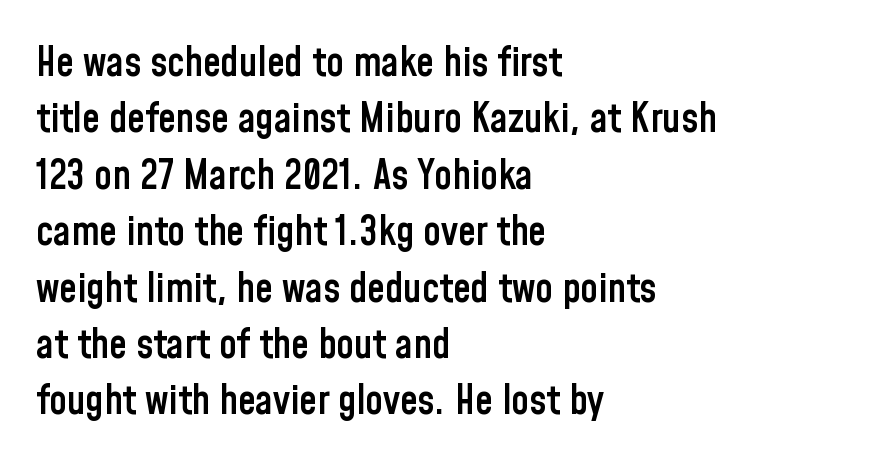
I'd describe the lettering as semibold — firm but not a full bold. Proportional: the letters do not fall into vertical columns. Students, note that the glyphs here touch the page at normal intervals. Vertically, the passage feels balanced, rows spaced as you'd expect. Clear beneath every line of the passage. No italicization has been applied; the sample stays upright.
